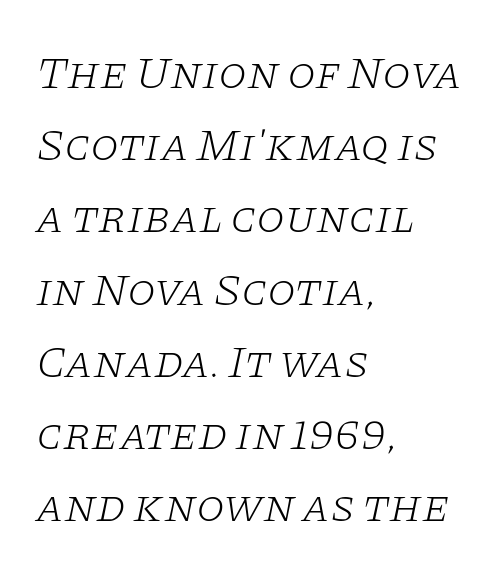
{"serif": "yes", "italic": "yes", "lean": "right", "slant_degrees": 11, "bold": "no", "weight": "light", "width": "wide", "stroke_contrast": "low", "x_height": "large", "monospaced": "no", "underline": "no", "align": "left", "line_spacing": "normal", "line_spacing_ratio": 1.57, "letter_spacing": "normal", "letter_spacing_em": 0.0, "glyph_px": 46}
